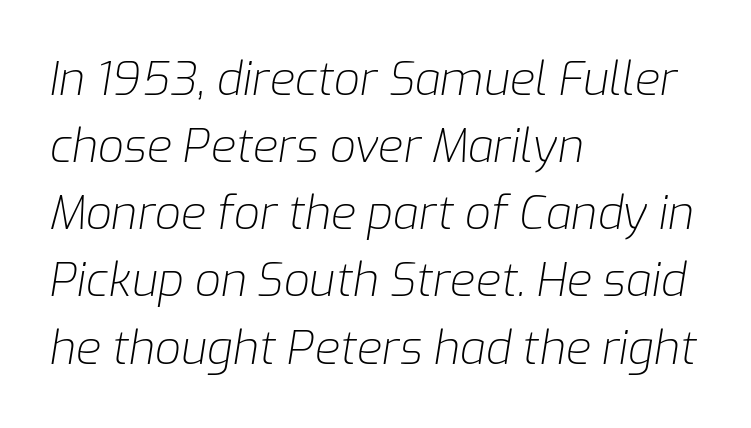
{"italic": "yes", "lean": "right", "slant_degrees": 9, "bold": "no", "weight": "light", "width": "normal", "stroke_contrast": "low", "x_height": "medium", "monospaced": "no", "underline": "no", "align": "left", "line_spacing": "normal", "line_spacing_ratio": 1.46, "letter_spacing": "normal", "letter_spacing_em": 0.0, "glyph_px": 46}
